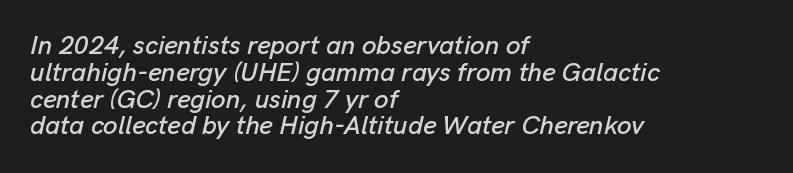
The image shows 26 px text type, italic (leaning right); set left-aligned, tight line spacing (1.03x), normal letter spacing, not underlined.
